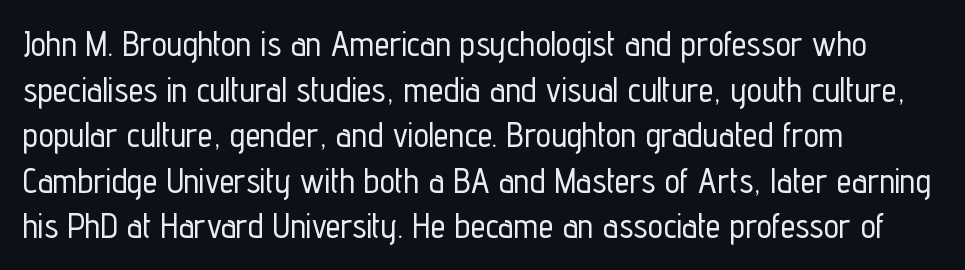
The image shows 34 px condensed sans-serif type, upright; set left-aligned, normal line spacing (1.34x), normal letter spacing, not underlined; low stroke contrast and a medium x-height.
